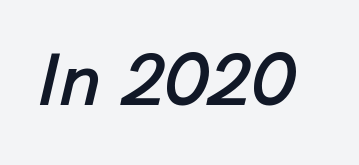
Q: Is the text italic (slanted)? A: Yes, it leans right by about 13 degrees.
Q: Is the text underlined? A: No.
Q: Is the spacing between letters normal or unusually wide? A: Normal.
Q: Width (condensed, normal, or wide)? A: Normal.
Q: Stroke contrast? A: Low.
Q: x-height? A: Medium.
Q: Monospaced? A: No.
